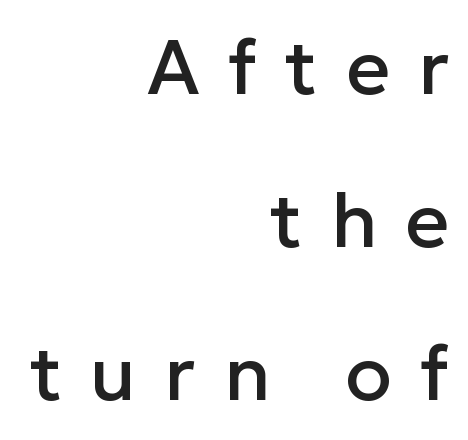
The image shows 76 px sans-serif type, upright; set right-aligned, loose line spacing (2.01x), unusually wide letter spacing (+0.37 em), not underlined; low stroke contrast and a medium x-height.
